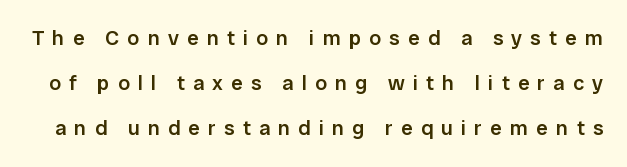
Beneath every word, the page is bare. Heft: intermediate — a semibold. Does the lettering tilt? It doesn't — this is upright. The type is letterspaced generously, with wide tracking.
